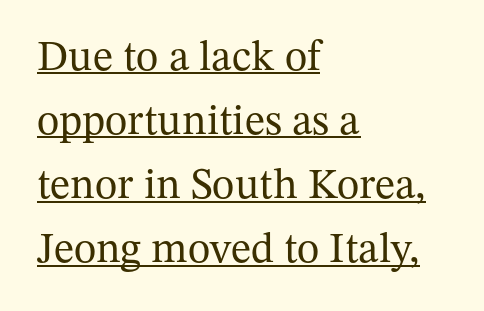
{"serif": "yes", "italic": "no", "bold": "no", "weight": "regular", "width": "normal", "stroke_contrast": "medium", "x_height": "medium", "monospaced": "no", "underline": "yes", "align": "left", "line_spacing": "normal", "line_spacing_ratio": 1.49, "letter_spacing": "normal", "letter_spacing_em": 0.0, "glyph_px": 43}
